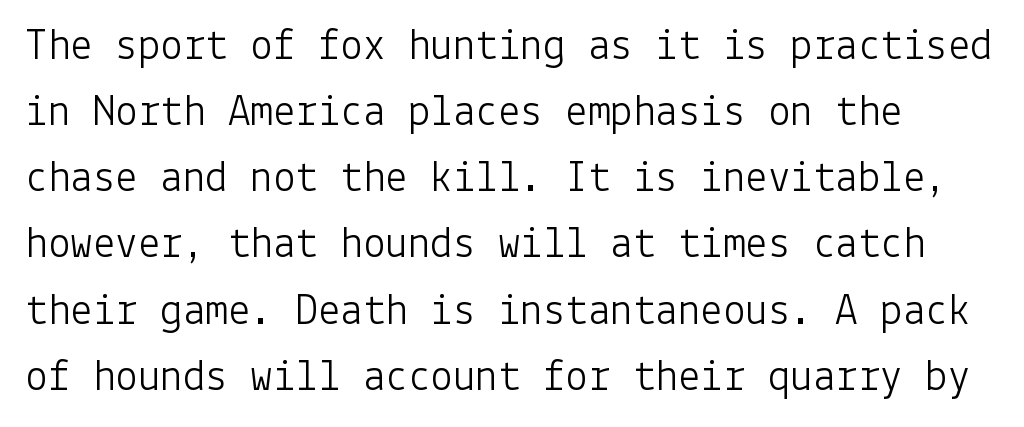
Q: Is the text bold? A: No.
Q: Is the text italic (slanted)? A: No, it is upright.
Q: Is the typeface a serif or a sans-serif typeface? A: Sans-serif.
Q: Is the text underlined? A: No.
Q: Is the spacing between letters normal or unusually wide? A: Normal.
Q: Is the spacing between lines tight, normal or loose? A: Normal.
Q: Width (condensed, normal, or wide)? A: Normal.
Q: Stroke contrast? A: Low.
Q: x-height? A: Medium.
